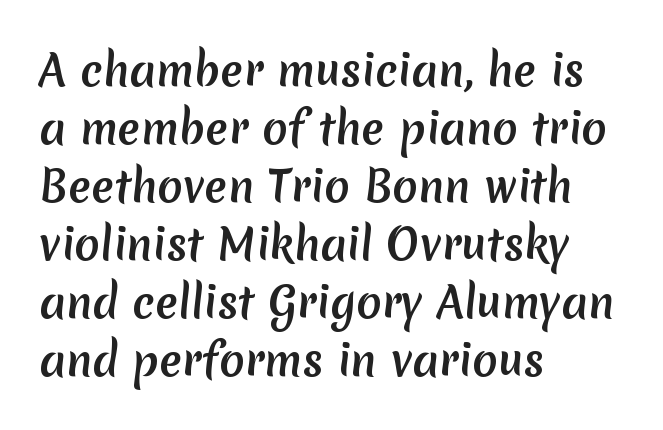
In terms of letterspacing, this is plain default setting. In terms of leading, this rendering sits right in the middle. Where is the straight margin? On the left. Spacing verdict: proportional, widths tailored to each character.
